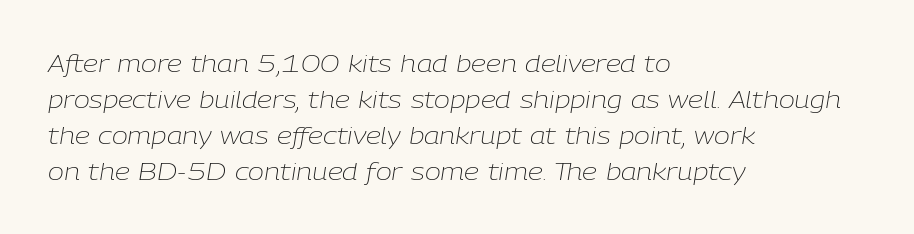
Q: Is the text bold? A: No.
Q: Is the text italic (slanted)? A: Yes, it leans right by about 9 degrees.
Q: Is the text underlined? A: No.
Q: How is the paragraph aligned? A: Left-aligned.
Q: Is the spacing between letters normal or unusually wide? A: Normal.
Q: Is the spacing between lines tight, normal or loose? A: Normal.
